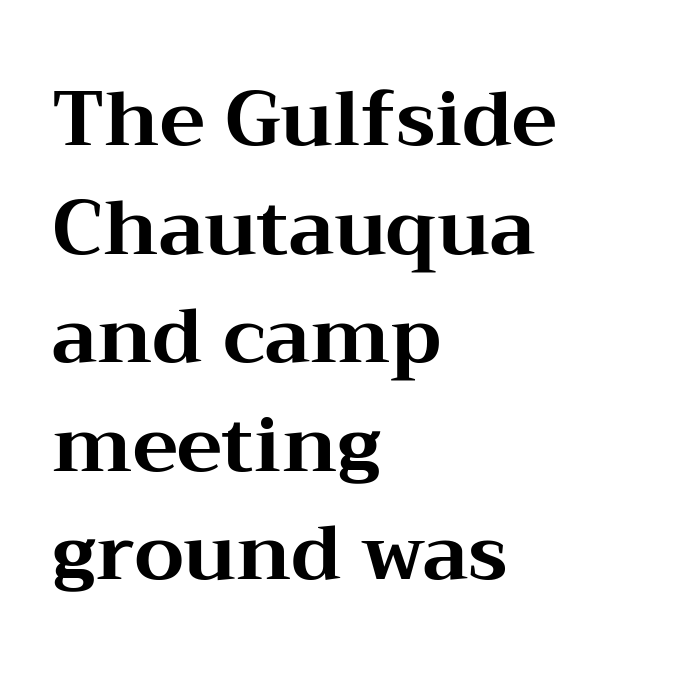
Q: Is the text bold? A: Yes.
Q: Is the text italic (slanted)? A: No, it is upright.
Q: Is the typeface a serif or a sans-serif typeface? A: Serif.
Q: Is the text underlined? A: No.
Q: How is the paragraph aligned? A: Left-aligned.
Q: Is the spacing between letters normal or unusually wide? A: Normal.
Q: Is the spacing between lines tight, normal or loose? A: Normal.
Q: Width (condensed, normal, or wide)? A: Wide.
Q: Stroke contrast? A: Medium.
Q: x-height? A: Medium.
Q: Monospaced? A: No.
